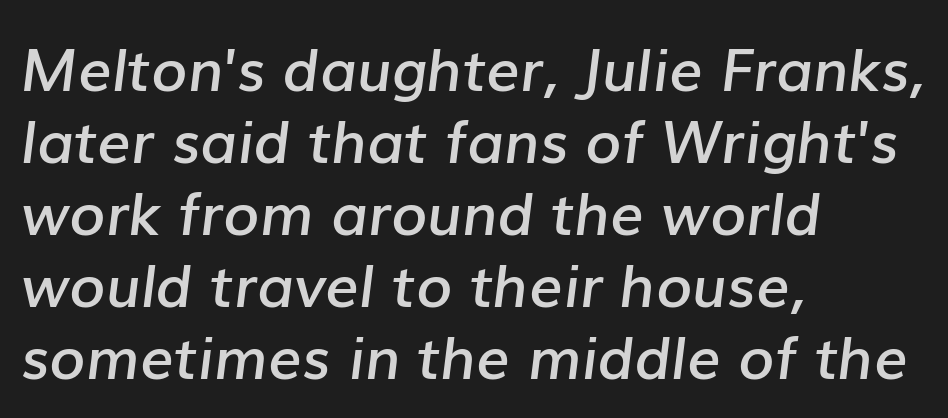
The paragraph shown leans on its left margin. Students, this is semibold: more ink than regular, less than bold. The face used here is proportionally spaced, like ordinary book or web type. The gap between lines stays unmarked.
